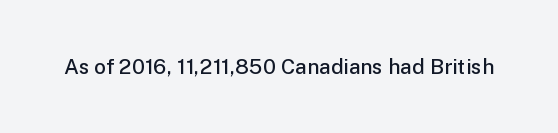
The image shows 21 px text type, upright; set normal letter spacing, not underlined.
